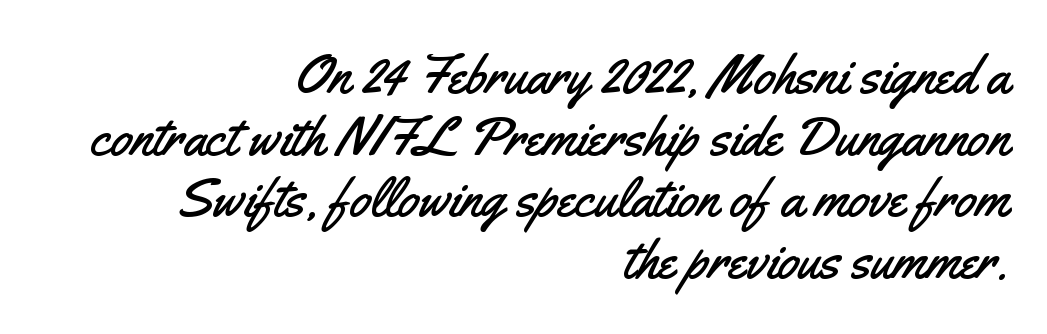
{"serif": "no", "width": "condensed", "stroke_contrast": "medium", "x_height": "small", "monospaced": "no", "underline": "no", "align": "right", "line_spacing": "tight", "line_spacing_ratio": 1.12, "letter_spacing": "normal", "letter_spacing_em": 0.0, "glyph_px": 55}
